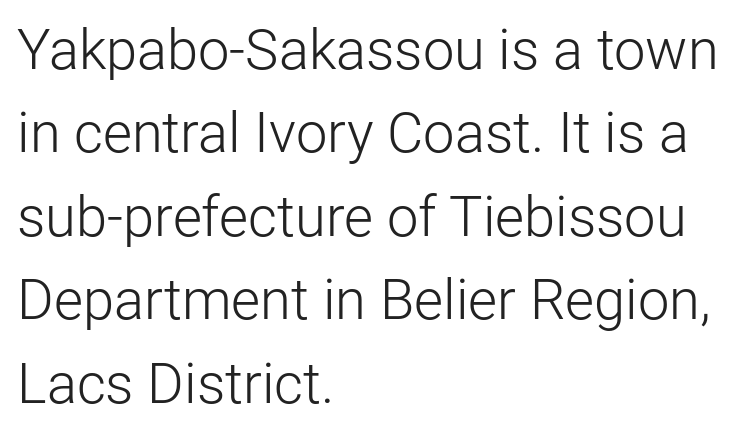
The horizontal fit of the characters is conventional and even. Decoration check: the copy has no underline. You could not count columns in this text — the font is proportionally spaced. Compared with a typical body face, this is equally light or lighter still. Does the copy run flush right? No — it runs flush left. Look at the bottom of the vertical strokes: they stop flat, with no serifs.
